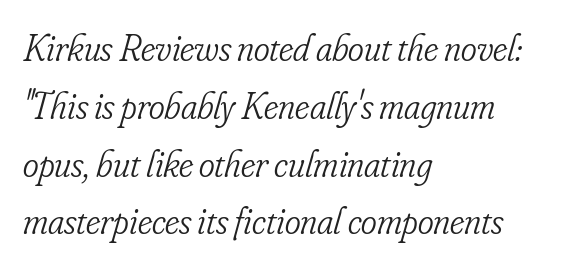
Q: Is the text bold? A: No.
Q: Is the text italic (slanted)? A: Yes, it leans right by about 16 degrees.
Q: Is the typeface a serif or a sans-serif typeface? A: Serif.
Q: Is the text underlined? A: No.
Q: How is the paragraph aligned? A: Left-aligned.
Q: Is the spacing between letters normal or unusually wide? A: Normal.
Q: Is the spacing between lines tight, normal or loose? A: Normal.
Q: Width (condensed, normal, or wide)? A: Condensed.
Q: Stroke contrast? A: Low.
Q: x-height? A: Small.
Q: Monospaced? A: No.
